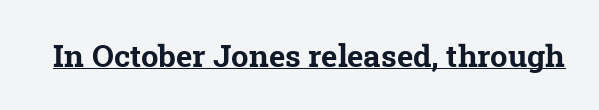
The image shows 31 px bold serif type; set normal letter spacing, underlined; low stroke contrast and a medium x-height.
